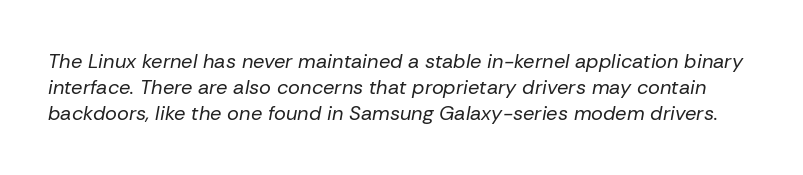
The image shows 20 px text type, italic (leaning right); set normal line spacing (1.29x), normal letter spacing, not underlined.
